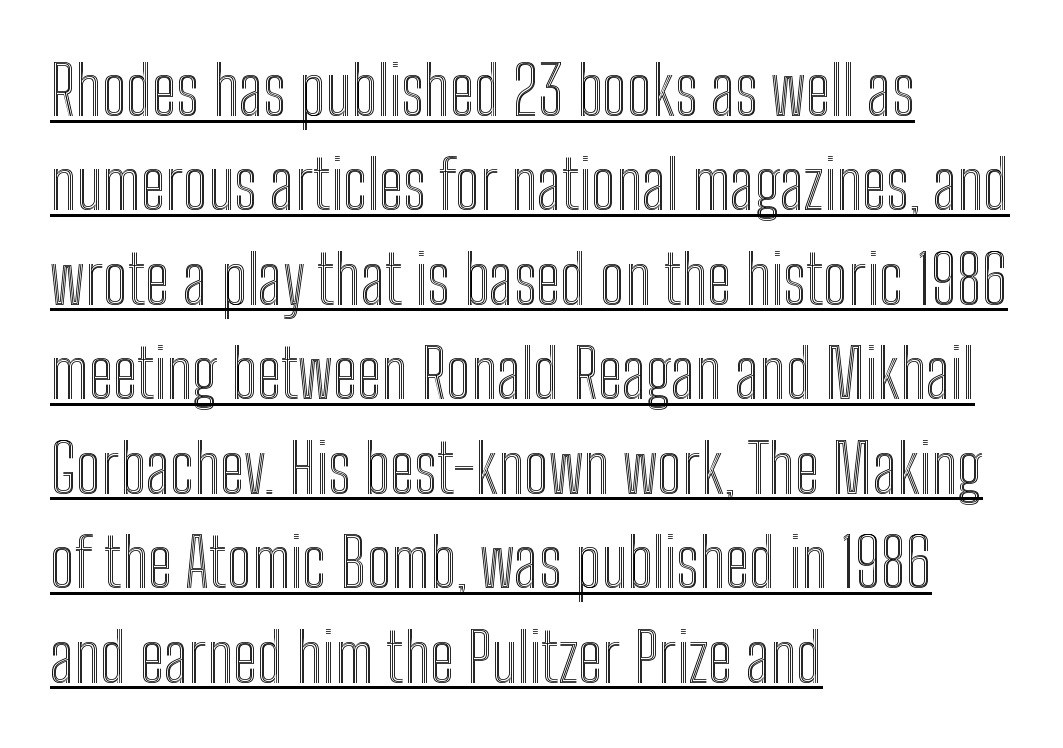
The image shows 67 px condensed type, upright; set left-aligned, normal line spacing (1.41x), normal letter spacing, underlined; a medium x-height.
